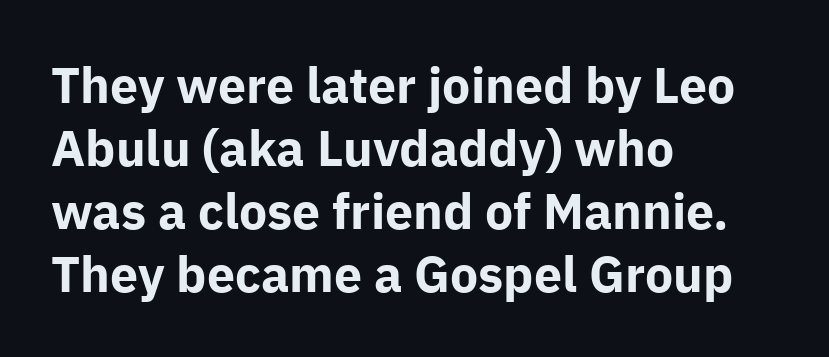
{"serif": "no", "italic": "no", "bold": "yes", "weight": "bold", "width": "normal", "stroke_contrast": "low", "x_height": "medium", "monospaced": "no", "underline": "no", "align": "left", "line_spacing": "normal", "line_spacing_ratio": 1.26, "letter_spacing": "normal", "letter_spacing_em": 0.0, "glyph_px": 50}
